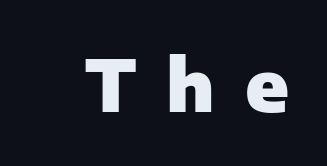
The image shows 71 px heavy sans-serif type, upright; set unusually wide letter spacing (+0.42 em), not underlined; low stroke contrast and a medium x-height.
